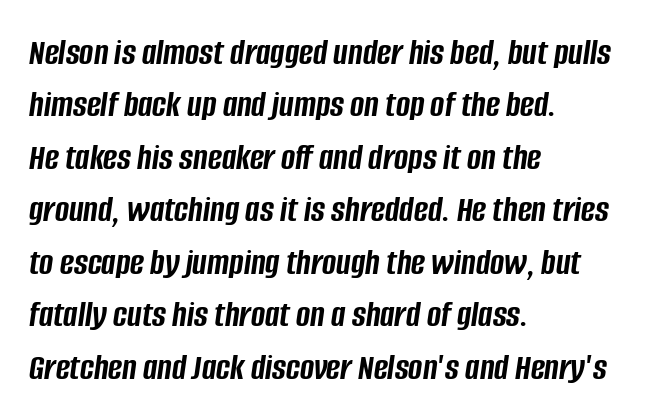
Q: Is the text bold? A: Yes.
Q: Is the text italic (slanted)? A: Yes, it leans right by about 8 degrees.
Q: Is the text underlined? A: No.
Q: How is the paragraph aligned? A: Left-aligned.
Q: Is the spacing between letters normal or unusually wide? A: Normal.
Q: Is the spacing between lines tight, normal or loose? A: Normal.
Q: Width (condensed, normal, or wide)? A: Condensed.
Q: Stroke contrast? A: Low.
Q: x-height? A: Large.
Q: Monospaced? A: No.
